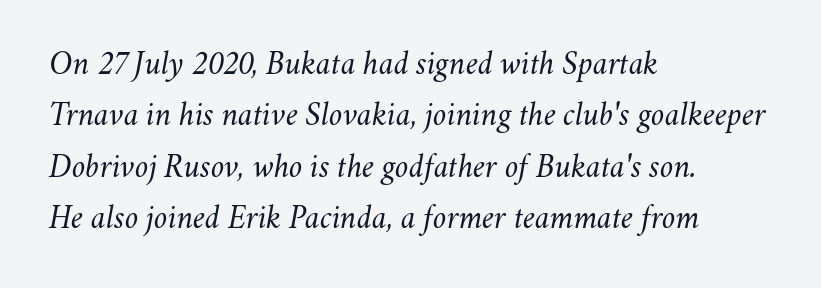
Is the type slanted? Yes — the strokes lean at a clear angle. These glyphs show unthickened strokes, regular width or finer. Check the space under the baseline: it is left empty. The typesetter chose a ragged-right arrangement here. This sample has the flowing, uneven cadence of proportional lettering. Vertically, the passage feels balanced, rows spaced as you'd expect.
